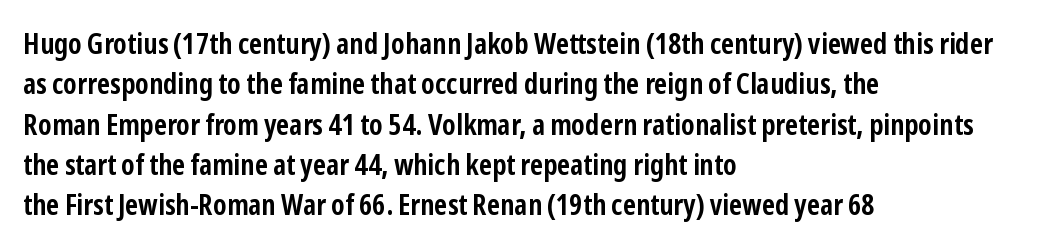
Q: Is the text bold? A: Yes.
Q: Is the text italic (slanted)? A: No, it is upright.
Q: Is the typeface a serif or a sans-serif typeface? A: Sans-serif.
Q: Is the text underlined? A: No.
Q: How is the paragraph aligned? A: Left-aligned.
Q: Is the spacing between letters normal or unusually wide? A: Normal.
Q: Is the spacing between lines tight, normal or loose? A: Normal.
Q: Width (condensed, normal, or wide)? A: Condensed.
Q: Stroke contrast? A: Low.
Q: x-height? A: Medium.
Q: Monospaced? A: No.
